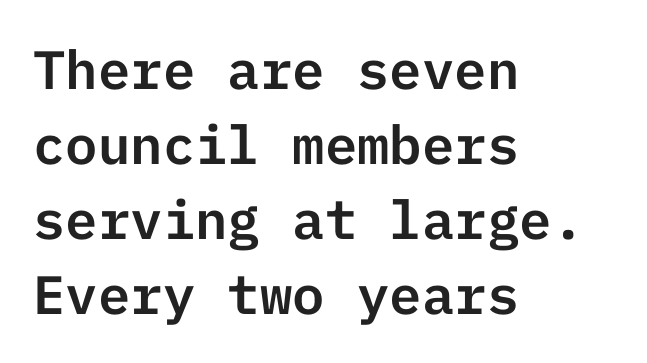
{"serif": "no", "italic": "no", "width": "normal", "stroke_contrast": "low", "x_height": "medium", "underline": "no", "align": "left", "line_spacing": "normal", "line_spacing_ratio": 1.39, "letter_spacing": "normal", "letter_spacing_em": 0.0, "glyph_px": 54}
